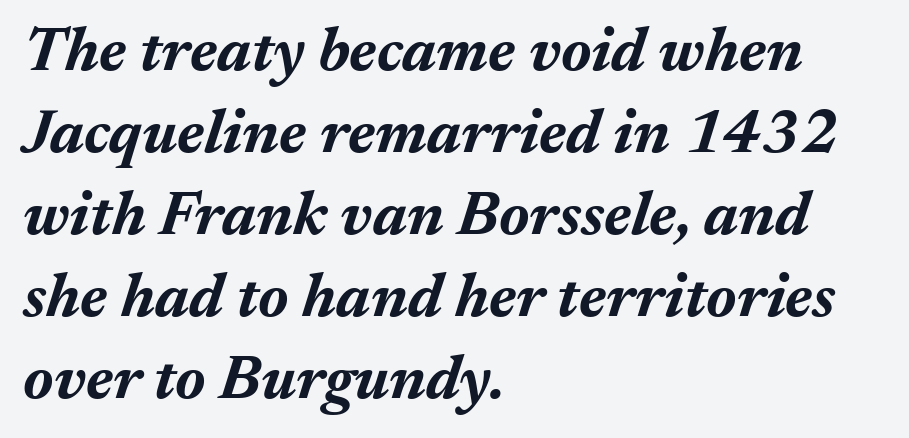
The image shows 63 px bold type, italic (leaning right); set left-aligned, normal line spacing (1.3x), normal letter spacing, not underlined; medium stroke contrast and a medium x-height.
